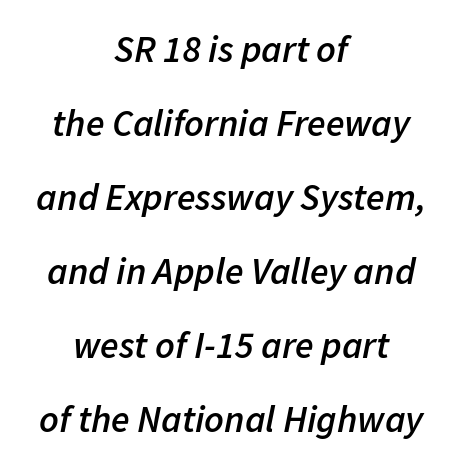
Q: Is the text bold? A: Semi-bold.
Q: Is the text italic (slanted)? A: Yes, it leans right by about 11 degrees.
Q: Is the text underlined? A: No.
Q: How is the paragraph aligned? A: Centered.
Q: Is the spacing between letters normal or unusually wide? A: Normal.
Q: Is the spacing between lines tight, normal or loose? A: Loose.
Q: Width (condensed, normal, or wide)? A: Normal.
Q: Stroke contrast? A: Low.
Q: x-height? A: Medium.
Q: Monospaced? A: No.
